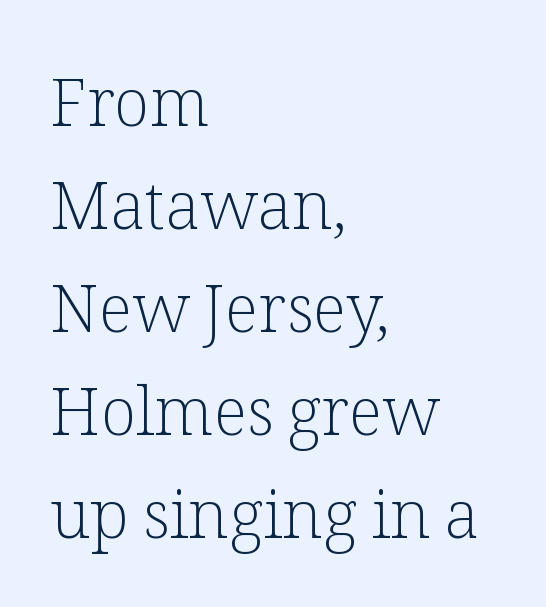
The image shows 66 px light serif type, upright; set left-aligned, normal line spacing (1.56x), normal letter spacing, not underlined; low stroke contrast and a medium x-height.
